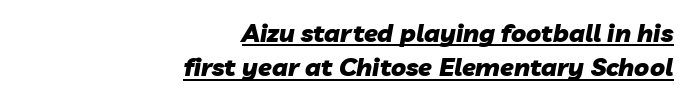
Teacher's note: observe the even right margin — that is flush-right alignment. Words appear dense and cohesive because spacing is normal. Plenty of ink on the page — the face is bold. Baseline-to-baseline distance is the conventional proportion of letter height. The lettering is marked with a stroke running underneath it. Style check: oblique.
